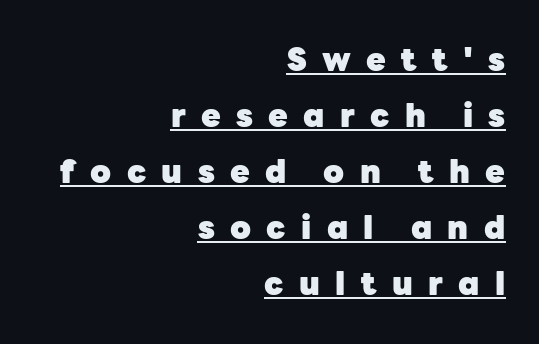
{"serif": "no", "italic": "no", "bold": "yes", "weight": "heavy", "width": "normal", "stroke_contrast": "low", "x_height": "medium", "monospaced": "no", "underline": "yes", "align": "right", "line_spacing_ratio": 1.75, "letter_spacing": "wide", "letter_spacing_em": 0.48, "glyph_px": 32}
